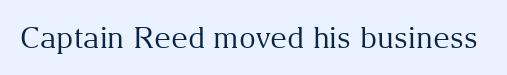
{"serif": "yes", "italic": "no", "bold": "no", "weight": "regular", "width": "normal", "stroke_contrast": "medium", "x_height": "medium", "monospaced": "no", "underline": "no", "letter_spacing": "normal", "letter_spacing_em": 0.0, "glyph_px": 29}
